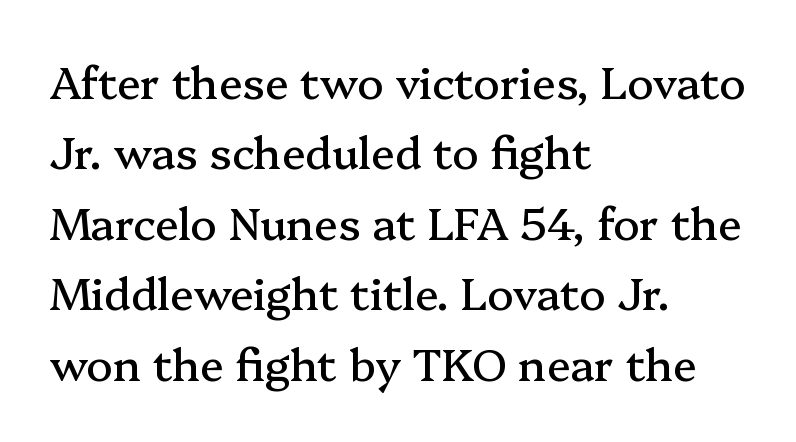
The image shows 44 px serif type, upright; set left-aligned, normal line spacing (1.6x), normal letter spacing, not underlined; medium stroke contrast and a medium x-height.
